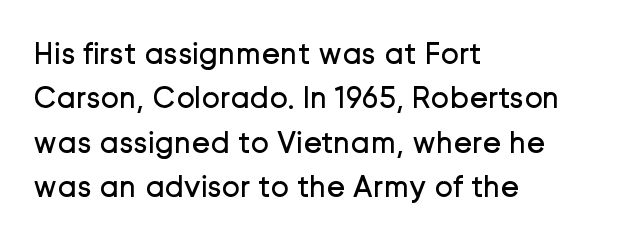
{"serif": "no", "italic": "no", "bold": "no", "weight": "regular", "width": "normal", "stroke_contrast": "low", "x_height": "medium", "monospaced": "no", "underline": "no", "align": "left", "line_spacing": "normal", "line_spacing_ratio": 1.43, "letter_spacing": "normal", "letter_spacing_em": 0.0, "glyph_px": 31}
